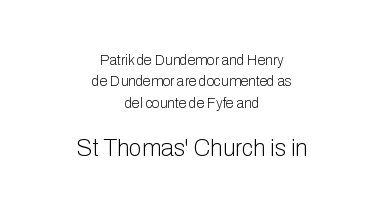
The image shows 23 px text type, upright; set centered, normal line spacing (1.53x), normal letter spacing, not underlined; the second (bottom) block is 1.64x larger.
